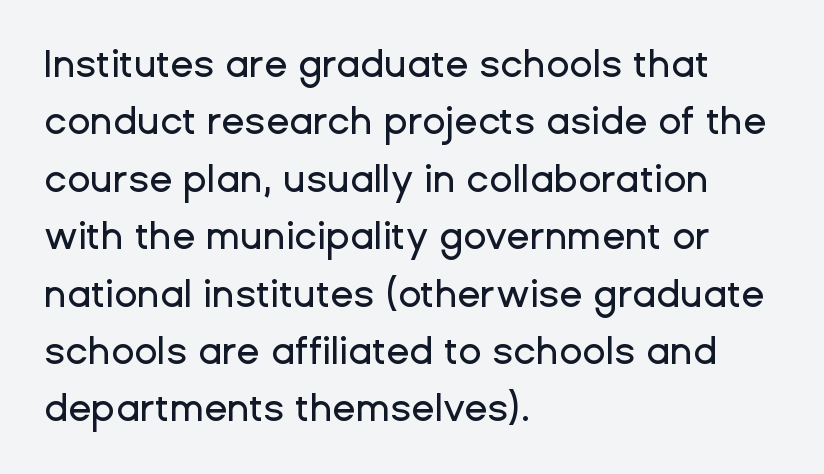
The designer went with a sans here, leaving each stem footless. If you drew a line through each stem, it would be perfectly vertical. Does extra space separate the letters? No, they use regular spacing. Leftover space on each line is placed entirely after the last word. The block of text has a typical density, with ordinary space between rows.
